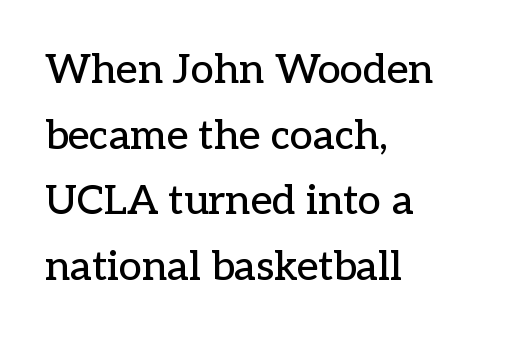
{"serif": "yes", "italic": "no", "width": "normal", "stroke_contrast": "low", "x_height": "medium", "monospaced": "no", "underline": "no", "align": "left", "line_spacing": "normal", "line_spacing_ratio": 1.6, "letter_spacing": "normal", "letter_spacing_em": 0.0, "glyph_px": 41}
